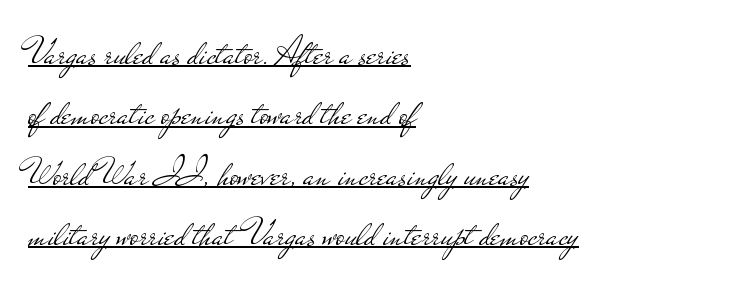
{"serif": "no", "bold": "no", "weight": "light", "width": "wide", "stroke_contrast": "low", "x_height": "small", "monospaced": "no", "underline": "yes", "align": "left", "line_spacing": "normal", "line_spacing_ratio": 1.51, "letter_spacing": "normal", "letter_spacing_em": 0.0, "glyph_px": 40}
